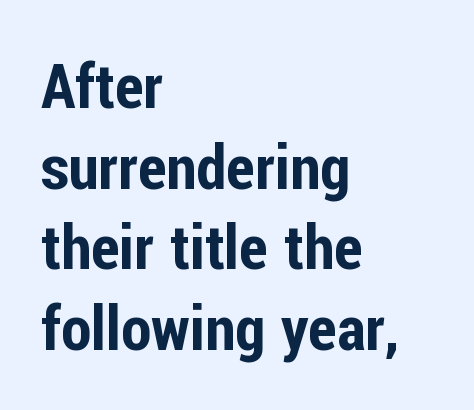
Q: Is the text italic (slanted)? A: No, it is upright.
Q: Is the typeface a serif or a sans-serif typeface? A: Sans-serif.
Q: Is the text underlined? A: No.
Q: How is the paragraph aligned? A: Left-aligned.
Q: Is the spacing between letters normal or unusually wide? A: Normal.
Q: Is the spacing between lines tight, normal or loose? A: Normal.
Q: Width (condensed, normal, or wide)? A: Condensed.
Q: Stroke contrast? A: Low.
Q: x-height? A: Medium.
Q: Monospaced? A: No.
